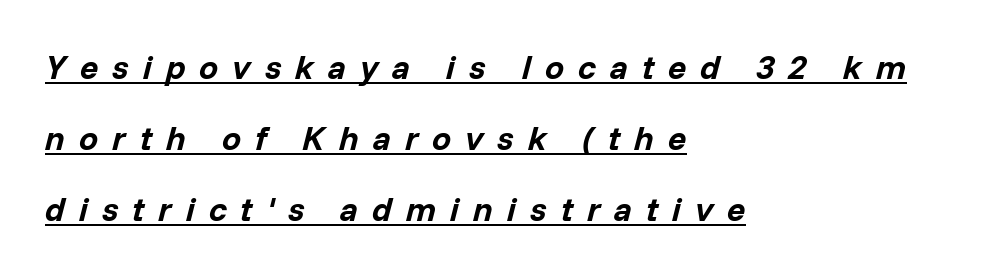
{"italic": "yes", "lean": "right", "slant_degrees": 14, "bold": "yes", "weight": "bold", "width": "normal", "stroke_contrast": "low", "x_height": "medium", "monospaced": "no", "underline": "yes", "align": "left", "line_spacing": "loose", "line_spacing_ratio": 2.09, "letter_spacing": "wide", "letter_spacing_em": 0.41, "glyph_px": 34}
